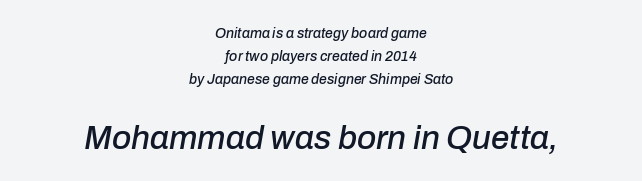
Varying glyph widths throughout — classic text-font behaviour. The passage shown begins with its smaller block and ends with its larger one. No extra tracking has been applied to these lines. Caption: multi-line text, centered on the measure.
